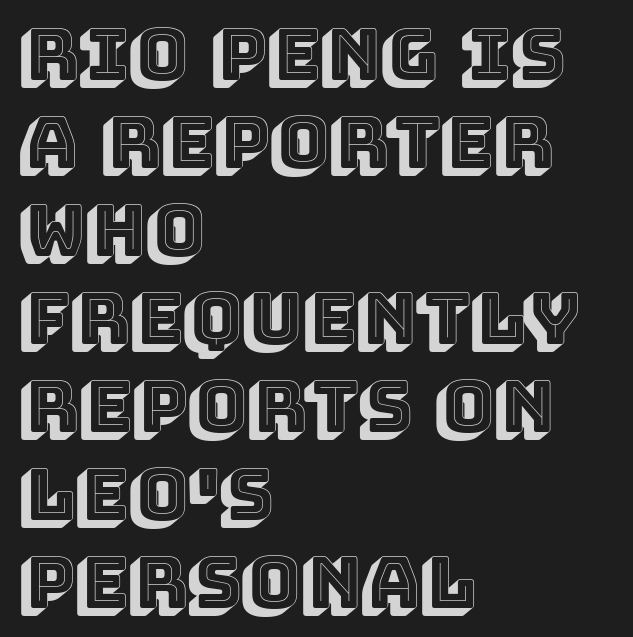
Do the letters lean? They stand straight. Character widths vary here, with narrow letters taking less room than wide ones. The specimen omits any rule beneath the text block's lines. The lines are quadded left. Words appear dense and cohesive because spacing is normal.
